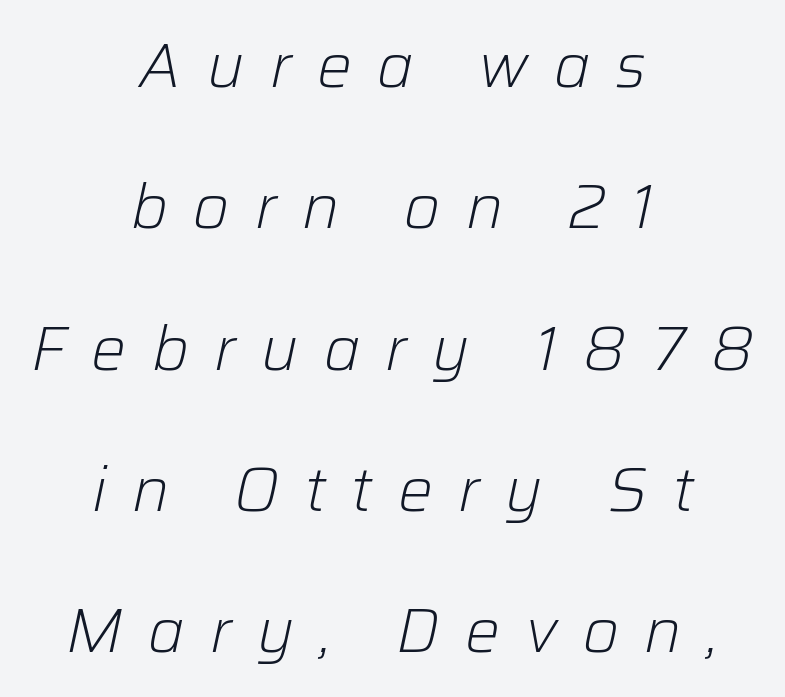
{"italic": "yes", "lean": "right", "slant_degrees": 12, "bold": "no", "weight": "light", "width": "normal", "stroke_contrast": "low", "x_height": "medium", "monospaced": "no", "underline": "no", "align": "center", "line_spacing": "loose", "line_spacing_ratio": 2.28, "letter_spacing": "wide", "letter_spacing_em": 0.41, "glyph_px": 62}
